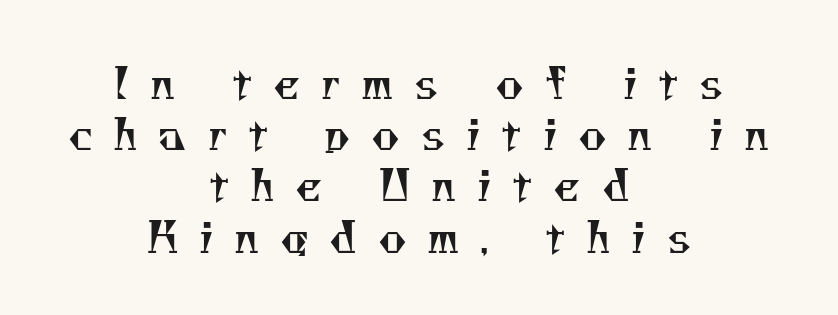
{"serif": "yes", "bold": "no", "weight": "regular", "width": "normal", "stroke_contrast": "medium", "x_height": "small", "monospaced": "no", "underline": "no", "align": "center", "line_spacing_ratio": 1.19, "letter_spacing": "wide", "letter_spacing_em": 0.48, "glyph_px": 43}
